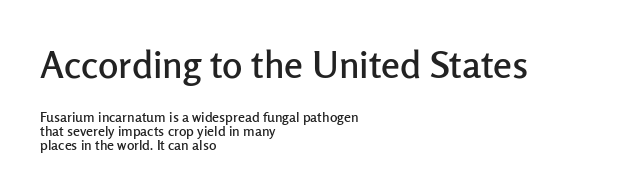
{"serif": "no", "italic": "no", "width": "normal", "stroke_contrast": "low", "x_height": "medium", "monospaced": "no", "underline": "no", "align": "left", "line_spacing": "tight", "line_spacing_ratio": 0.99, "letter_spacing": "normal", "letter_spacing_em": 0.0, "larger_block": "first", "size_ratio": 2.71, "glyph_px": 38}
